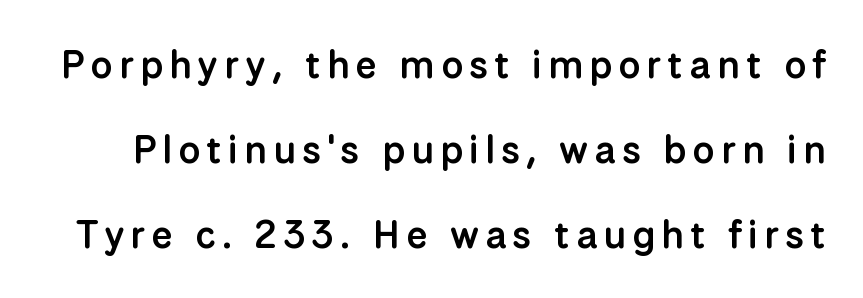
The image shows 39 px semibold sans-serif type, upright; set loose line spacing (2.18x), not underlined; low stroke contrast and a medium x-height.
